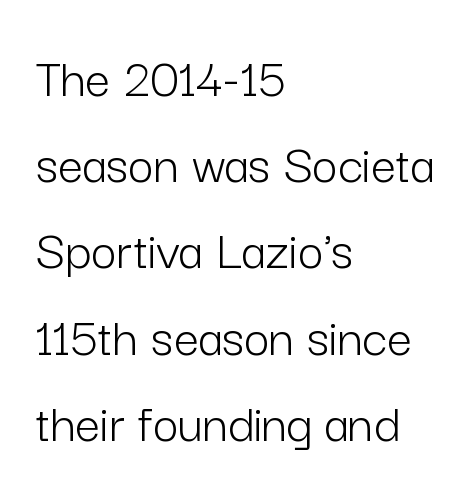
The image shows 56 px light sans-serif type, upright; set left-aligned, normal line spacing (1.54x), normal letter spacing, not underlined; low stroke contrast and a medium x-height.
